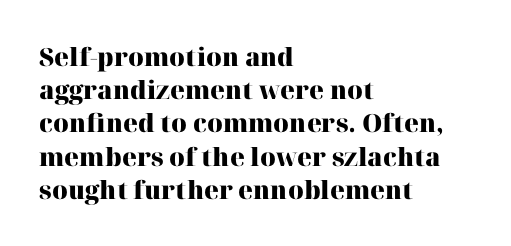
The image shows 25 px bold type, upright; set left-aligned, normal line spacing (1.33x), normal letter spacing, not underlined.
